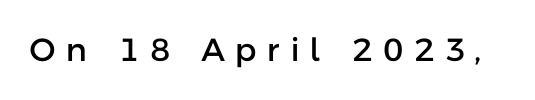
{"serif": "no", "italic": "no", "width": "normal", "stroke_contrast": "low", "x_height": "medium", "monospaced": "no", "underline": "no", "letter_spacing": "wide", "letter_spacing_em": 0.34, "glyph_px": 32}
